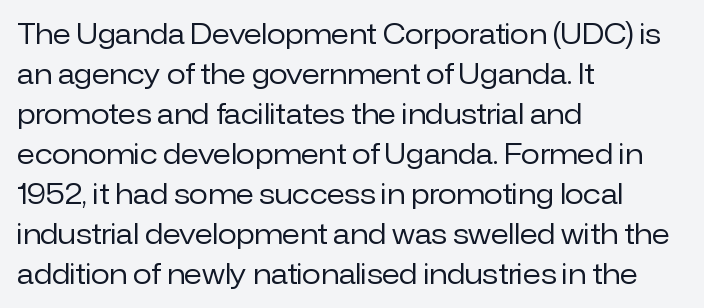
The image shows 27 px text type, upright; set left-aligned, normal line spacing (1.48x), normal letter spacing, not underlined.
